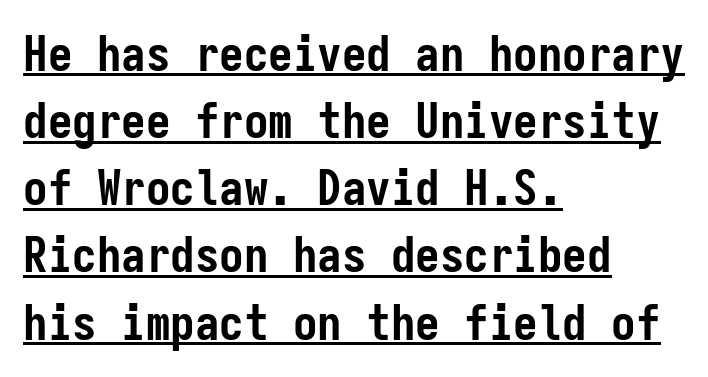
The image shows 49 px semibold, condensed sans-serif type, upright, monospaced; set left-aligned, normal line spacing (1.37x), normal letter spacing, underlined; low stroke contrast and a medium x-height.
